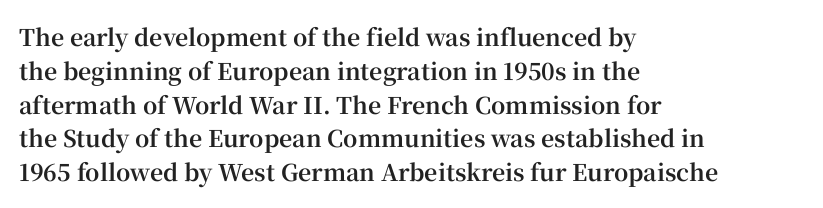
Q: Is the text bold? A: Yes.
Q: Is the text italic (slanted)? A: No, it is upright.
Q: Is the text underlined? A: No.
Q: How is the paragraph aligned? A: Left-aligned.
Q: Is the spacing between letters normal or unusually wide? A: Normal.
Q: Is the spacing between lines tight, normal or loose? A: Normal.
